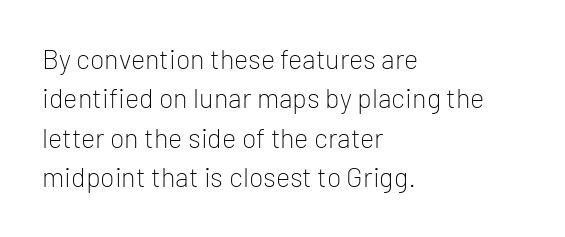
{"italic": "no", "bold": "no", "underline": "no", "align": "left", "line_spacing": "normal", "line_spacing_ratio": 1.46, "letter_spacing": "normal", "letter_spacing_em": 0.0, "glyph_px": 27}
